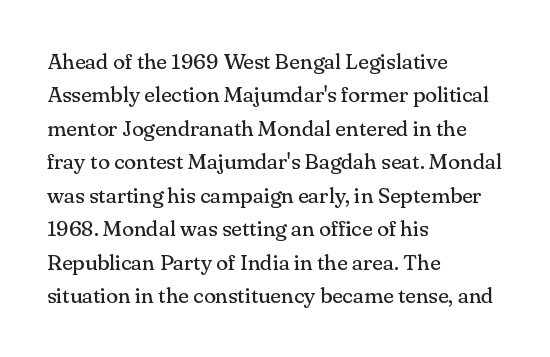
Q: Is the text bold? A: No.
Q: Is the text italic (slanted)? A: No, it is upright.
Q: Is the text underlined? A: No.
Q: How is the paragraph aligned? A: Left-aligned.
Q: Is the spacing between letters normal or unusually wide? A: Normal.
Q: Is the spacing between lines tight, normal or loose? A: Normal.
